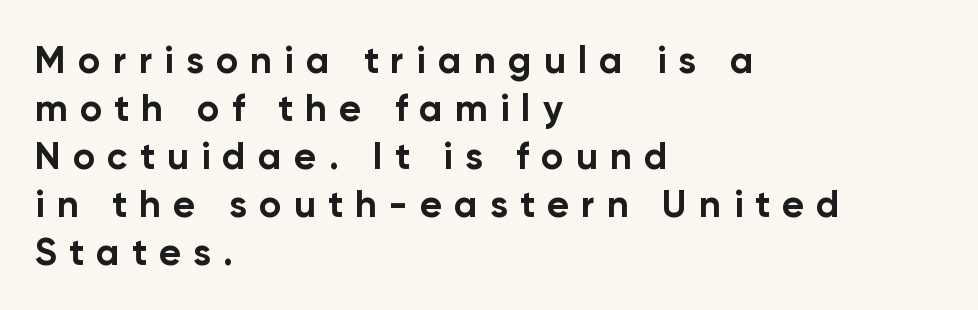
Q: Is the text bold? A: Yes.
Q: Is the text italic (slanted)? A: No, it is upright.
Q: Is the typeface a serif or a sans-serif typeface? A: Sans-serif.
Q: Is the text underlined? A: No.
Q: How is the paragraph aligned? A: Left-aligned.
Q: Is the spacing between letters normal or unusually wide? A: Unusually wide.
Q: Is the spacing between lines tight, normal or loose? A: Normal.
Q: Width (condensed, normal, or wide)? A: Normal.
Q: Stroke contrast? A: Low.
Q: x-height? A: Medium.
Q: Monospaced? A: No.
